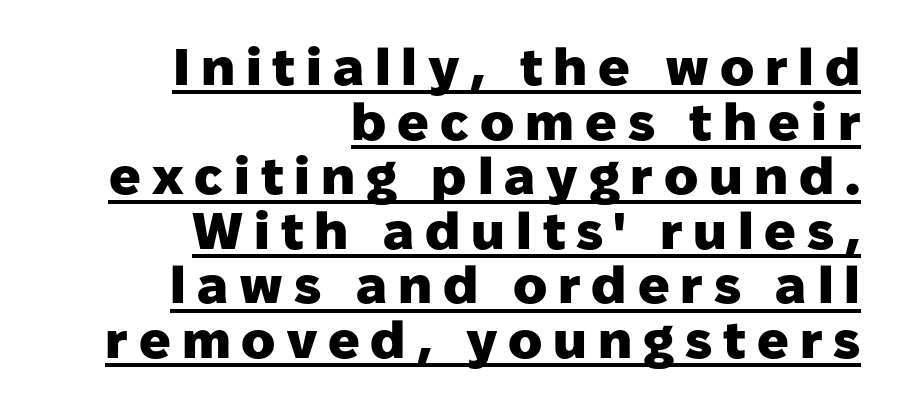
Q: Is the text bold? A: Yes.
Q: Is the text italic (slanted)? A: No, it is upright.
Q: Is the typeface a serif or a sans-serif typeface? A: Sans-serif.
Q: Is the text underlined? A: Yes.
Q: How is the paragraph aligned? A: Right-aligned.
Q: Is the spacing between letters normal or unusually wide? A: Unusually wide.
Q: Is the spacing between lines tight, normal or loose? A: Tight.
Q: Width (condensed, normal, or wide)? A: Normal.
Q: Stroke contrast? A: Low.
Q: x-height? A: Medium.
Q: Monospaced? A: No.
